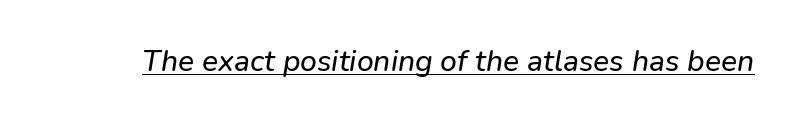
The image shows 30 px sans-serif type; set normal letter spacing, underlined; low stroke contrast and a medium x-height.
